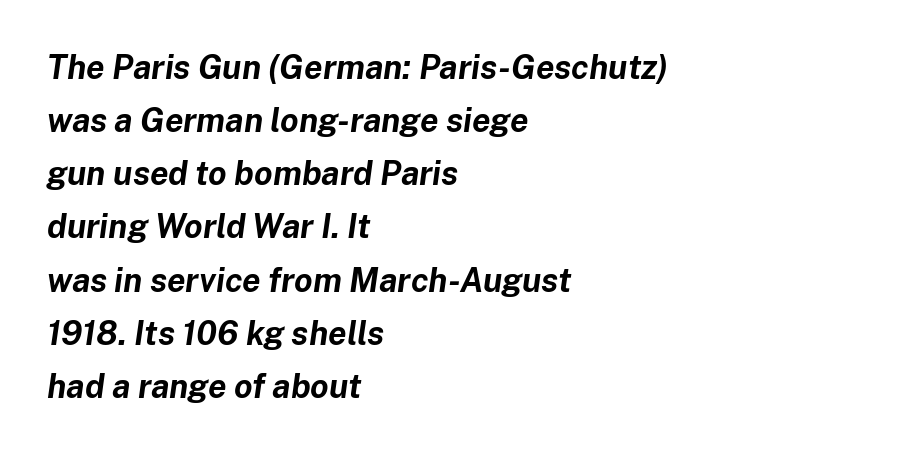
Q: Is the text bold? A: Yes.
Q: Is the text italic (slanted)? A: Yes, it leans right by about 8 degrees.
Q: Is the text underlined? A: No.
Q: How is the paragraph aligned? A: Left-aligned.
Q: Is the spacing between letters normal or unusually wide? A: Normal.
Q: Is the spacing between lines tight, normal or loose? A: Normal.
Q: Width (condensed, normal, or wide)? A: Normal.
Q: Stroke contrast? A: Low.
Q: x-height? A: Medium.
Q: Monospaced? A: No.
